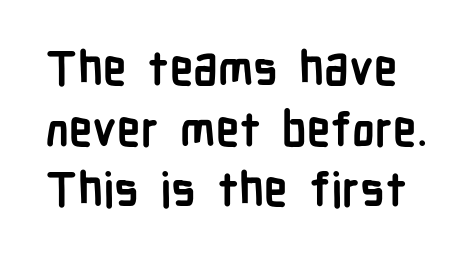
{"serif": "no", "italic": "no", "bold": "yes", "weight": "semibold", "width": "condensed", "stroke_contrast": "low", "x_height": "medium", "monospaced": "no", "underline": "no", "line_spacing": "normal", "line_spacing_ratio": 1.29, "letter_spacing": "normal", "letter_spacing_em": 0.0, "glyph_px": 47}
